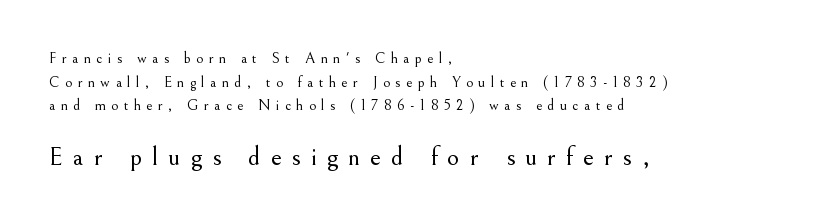
{"italic": "no", "bold": "no", "underline": "no", "align": "left", "line_spacing": "normal", "line_spacing_ratio": 1.57, "letter_spacing": "wide", "letter_spacing_em": 0.37, "larger_block": "second", "size_ratio": 1.8, "glyph_px": 27}
